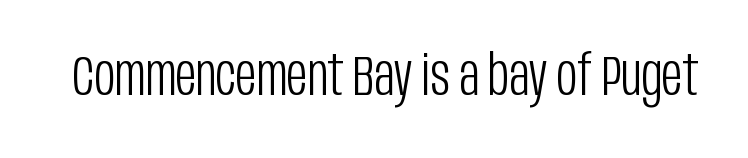
The image shows 57 px light, condensed sans-serif type, upright; set normal letter spacing, not underlined; low stroke contrast and a large x-height.
